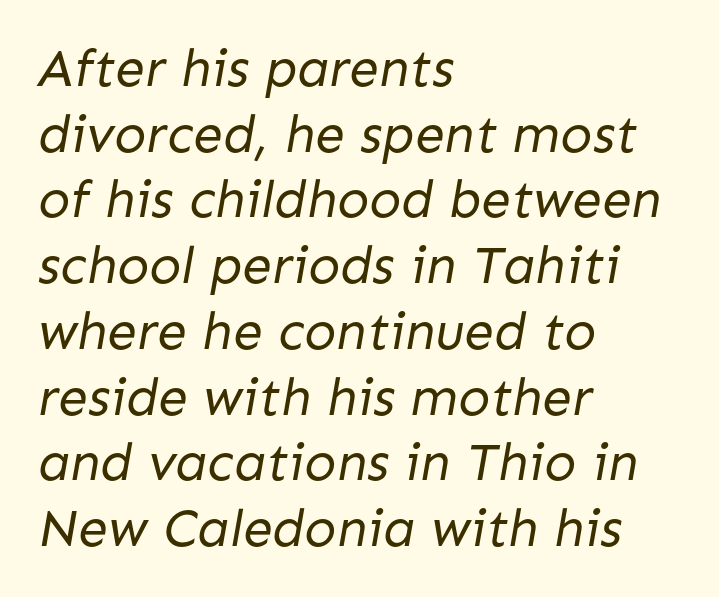
No extra tracking has been applied to these lines. Compared with a centered layout, this one pins lines to the left instead. Each row of text sits above clean, open space. Each letter keeps its own natural width here, so spacing adapts to shape. Nothing sits at the stroke ends, so this counts as sans-serif.
